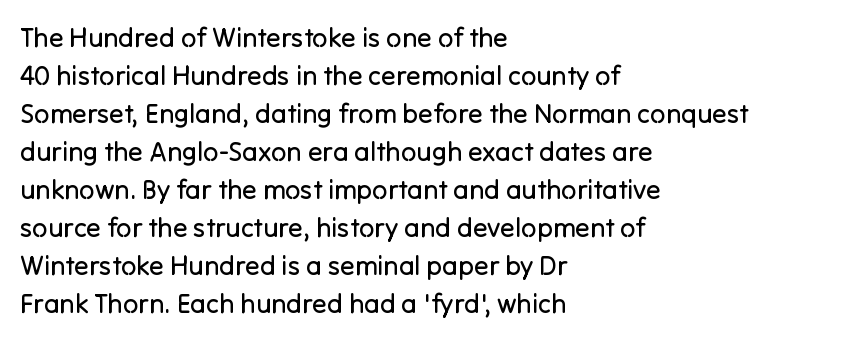
The image shows 27 px text type, upright; set left-aligned, normal line spacing (1.41x), normal letter spacing, not underlined.
